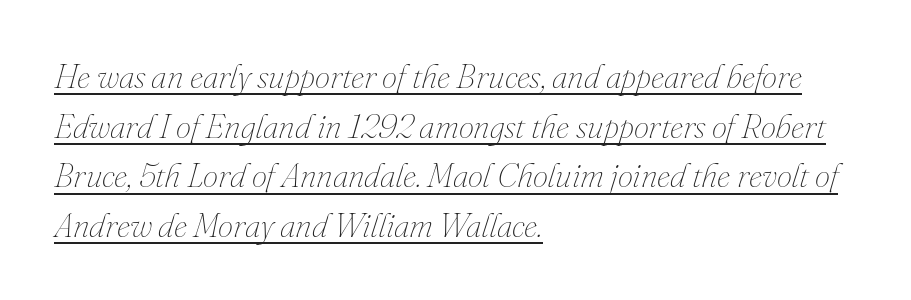
The image shows 34 px thin type, italic (leaning right); set left-aligned, normal line spacing (1.46x), normal letter spacing, underlined; medium stroke contrast and a small x-height.
